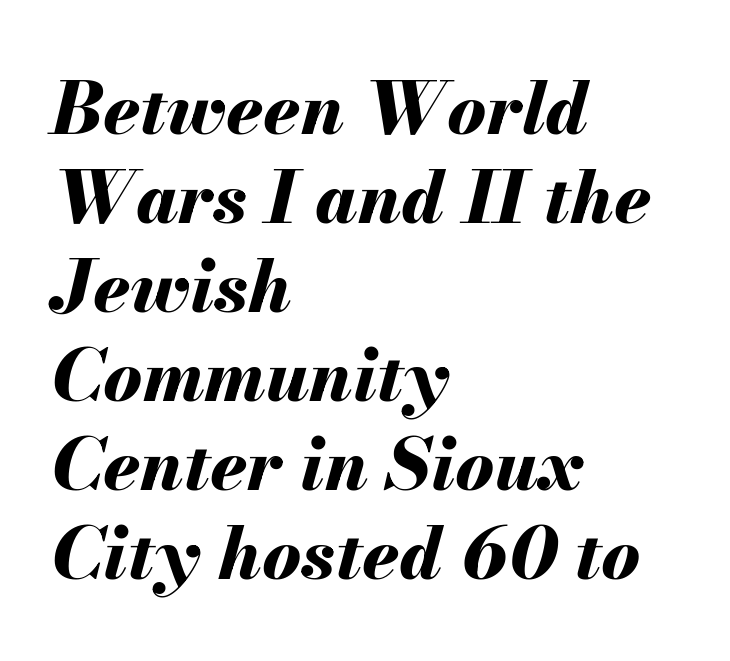
Q: Is the text bold? A: Yes.
Q: Is the text italic (slanted)? A: Yes, it leans right by about 13 degrees.
Q: Is the text underlined? A: No.
Q: How is the paragraph aligned? A: Left-aligned.
Q: Is the spacing between letters normal or unusually wide? A: Normal.
Q: Width (condensed, normal, or wide)? A: Normal.
Q: Stroke contrast? A: Medium.
Q: x-height? A: Small.
Q: Monospaced? A: No.
